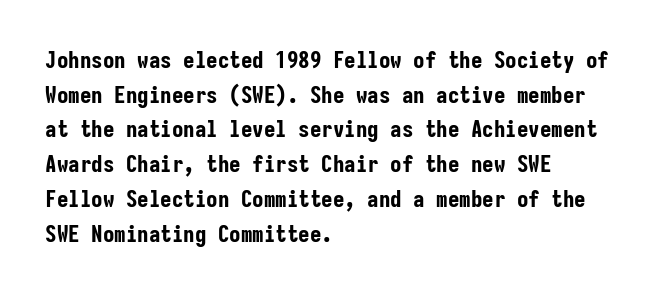
{"italic": "no", "bold": "yes", "underline": "no", "align": "left", "line_spacing": "normal", "line_spacing_ratio": 1.51, "letter_spacing": "normal", "letter_spacing_em": 0.0, "glyph_px": 23}
